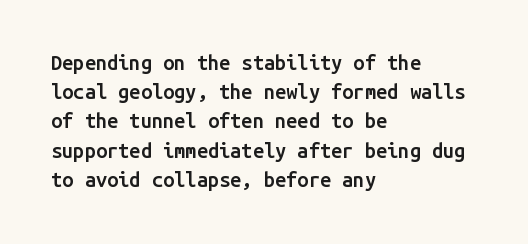
Q: Is the text bold? A: Semi-bold.
Q: Is the text italic (slanted)? A: No, it is upright.
Q: Is the text underlined? A: No.
Q: How is the paragraph aligned? A: Left-aligned.
Q: Is the spacing between letters normal or unusually wide? A: Normal.
Q: Is the spacing between lines tight, normal or loose? A: Normal.
